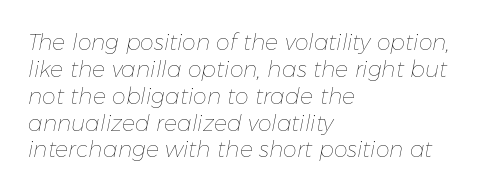
Heaviness? Minimal to ordinary, like unemphasized prose. Leftover space on each line is placed entirely after the last word. The string is rendered with underlining switched off. It's the slanting kind of type. Default kerning and tracking; the words read as compact shapes.
